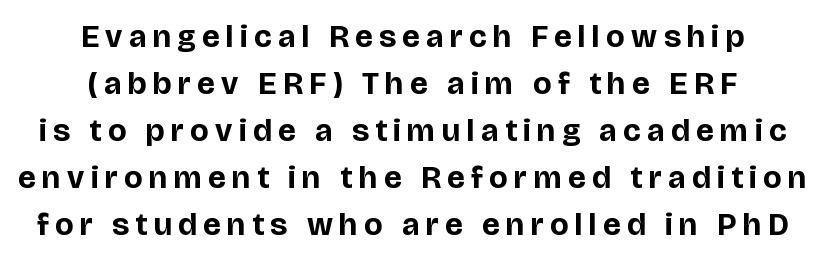
Q: Is the text bold? A: Yes.
Q: Is the text italic (slanted)? A: No, it is upright.
Q: Is the typeface a serif or a sans-serif typeface? A: Sans-serif.
Q: Is the text underlined? A: No.
Q: How is the paragraph aligned? A: Centered.
Q: Is the spacing between letters normal or unusually wide? A: Unusually wide.
Q: Is the spacing between lines tight, normal or loose? A: Normal.
Q: Width (condensed, normal, or wide)? A: Normal.
Q: Stroke contrast? A: Low.
Q: x-height? A: Large.
Q: Monospaced? A: No.
